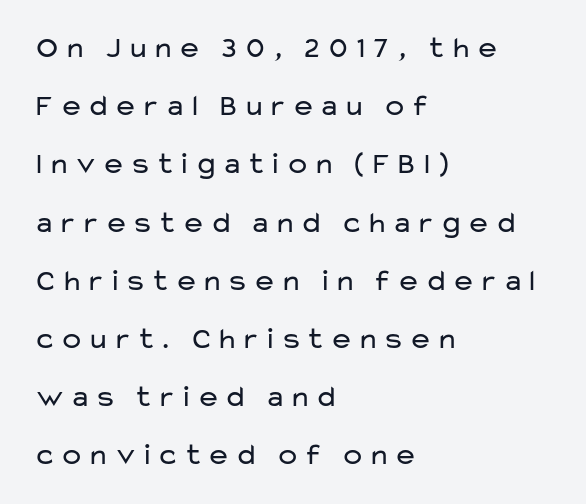
{"serif": "no", "italic": "no", "bold": "no", "weight": "regular", "width": "wide", "stroke_contrast": "low", "x_height": "medium", "monospaced": "no", "underline": "no", "align": "left", "line_spacing": "loose", "line_spacing_ratio": 1.94, "glyph_px": 30}
